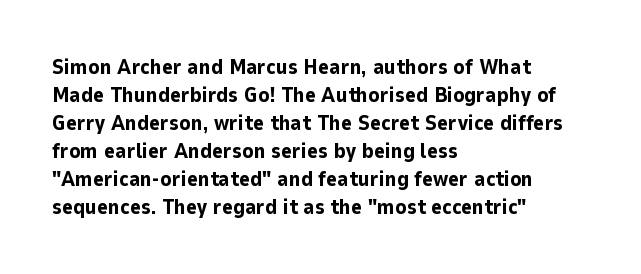
Style check: upright. Reading down the block, your eye returns to a fixed left position each line. This rendering leaves character spacing at its baseline value. Check under the words: just untouched page.
